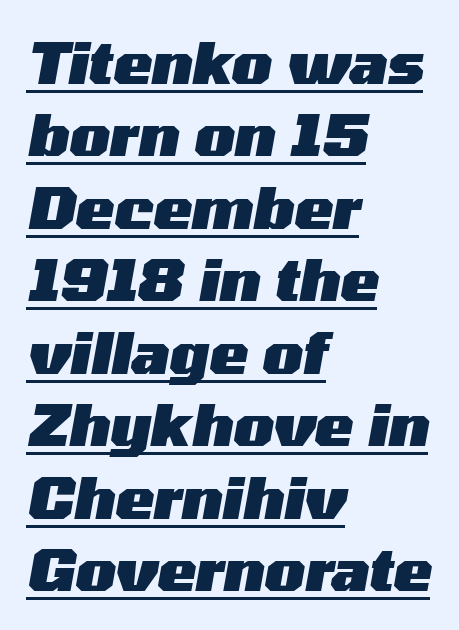
Q: Is the text bold? A: Yes.
Q: Is the text italic (slanted)? A: Yes, it leans right by about 10 degrees.
Q: Is the text underlined? A: Yes.
Q: How is the paragraph aligned? A: Left-aligned.
Q: Is the spacing between letters normal or unusually wide? A: Normal.
Q: Is the spacing between lines tight, normal or loose? A: Normal.
Q: Width (condensed, normal, or wide)? A: Wide.
Q: Stroke contrast? A: Medium.
Q: x-height? A: Medium.
Q: Monospaced? A: No.
